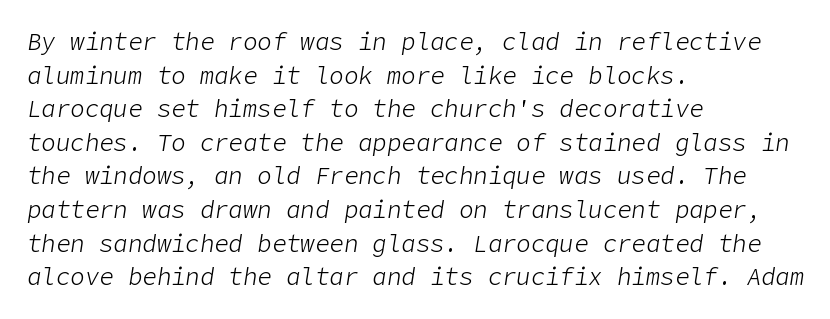
Q: Is the text bold? A: No.
Q: Is the text italic (slanted)? A: Yes, it leans right by about 9 degrees.
Q: Is the text underlined? A: No.
Q: How is the paragraph aligned? A: Left-aligned.
Q: Is the spacing between letters normal or unusually wide? A: Normal.
Q: Is the spacing between lines tight, normal or loose? A: Normal.
